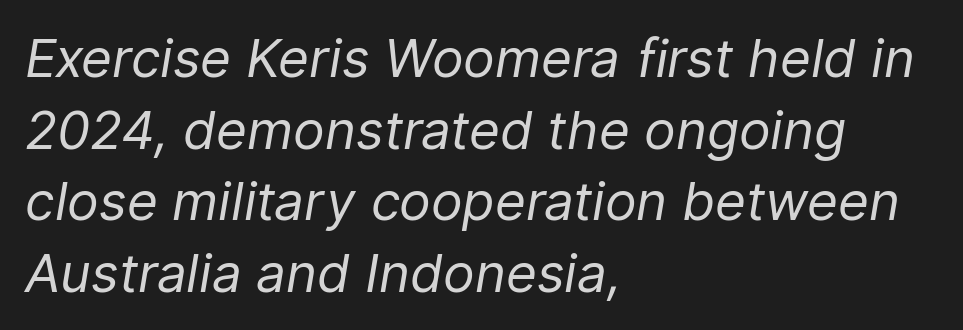
{"italic": "yes", "lean": "right", "slant_degrees": 9, "bold": "no", "weight": "regular", "width": "normal", "stroke_contrast": "low", "x_height": "medium", "monospaced": "no", "underline": "no", "align": "left", "line_spacing": "normal", "line_spacing_ratio": 1.35, "letter_spacing": "normal", "letter_spacing_em": 0.0, "glyph_px": 53}
